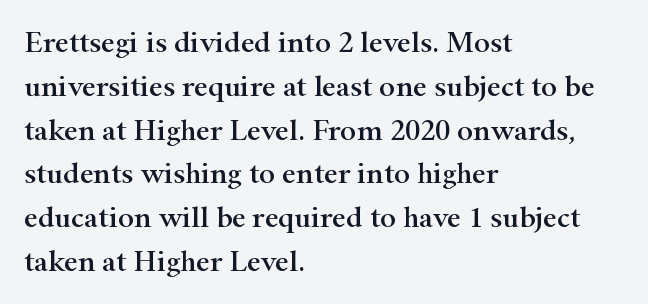
The image shows 30 px wide serif type, upright; set left-aligned, normal line spacing (1.46x), normal letter spacing, not underlined; high stroke contrast and a small x-height.
